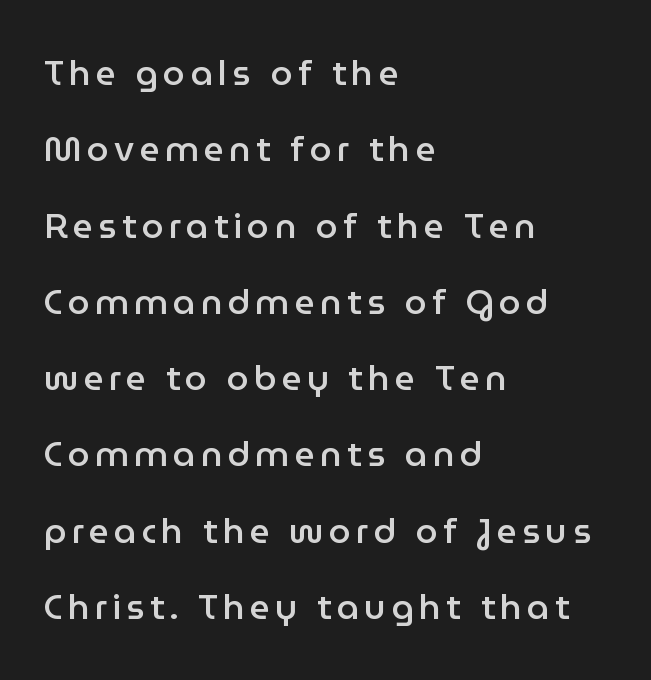
Q: Is the text bold? A: Semi-bold.
Q: Is the text italic (slanted)? A: No, it is upright.
Q: Is the typeface a serif or a sans-serif typeface? A: Sans-serif.
Q: Is the text underlined? A: No.
Q: How is the paragraph aligned? A: Left-aligned.
Q: Is the spacing between lines tight, normal or loose? A: Loose.
Q: Width (condensed, normal, or wide)? A: Normal.
Q: Stroke contrast? A: Low.
Q: x-height? A: Medium.
Q: Monospaced? A: No.
